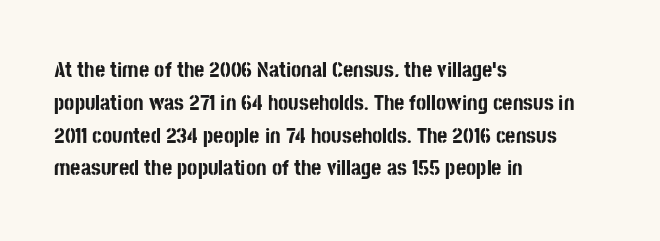
Nobody touched the tracking dial on this one. Alignment: flush left. Tall strokes in this sample are plumb rather than angled. Weight: bold.
